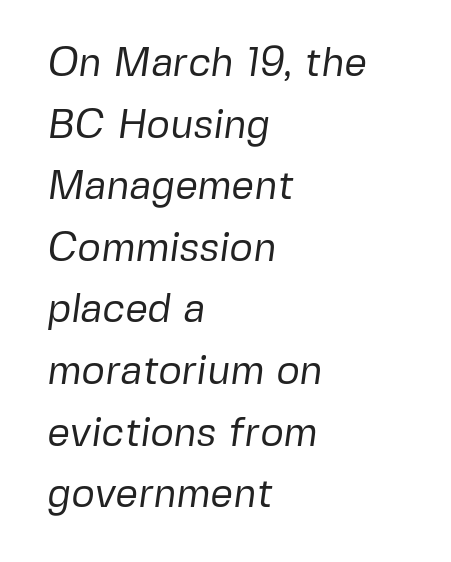
Note the varied advance widths — an 'i' is clearly narrower than an 'm'. Each word holds together tightly as a unit, with standard inter-letter gaps. Line beginnings align vertically; line endings do not. Counters stay open thanks to moderate or lighter strokes. This is sans-serif lettering, the kind often seen on screens and signage. Vertical spacing — default.
